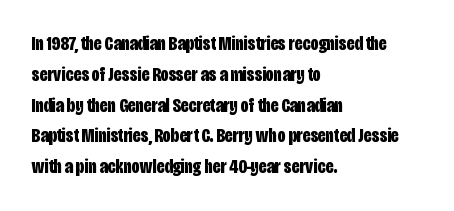
{"italic": "no", "bold": "yes", "underline": "no", "align": "left", "line_spacing": "normal", "line_spacing_ratio": 1.54, "letter_spacing": "normal", "letter_spacing_em": 0.0, "glyph_px": 20}
